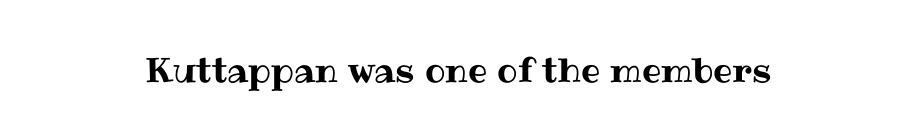
{"italic": "no", "width": "normal", "stroke_contrast": "medium", "x_height": "medium", "monospaced": "no", "underline": "no", "letter_spacing": "normal", "letter_spacing_em": 0.0, "glyph_px": 34}
